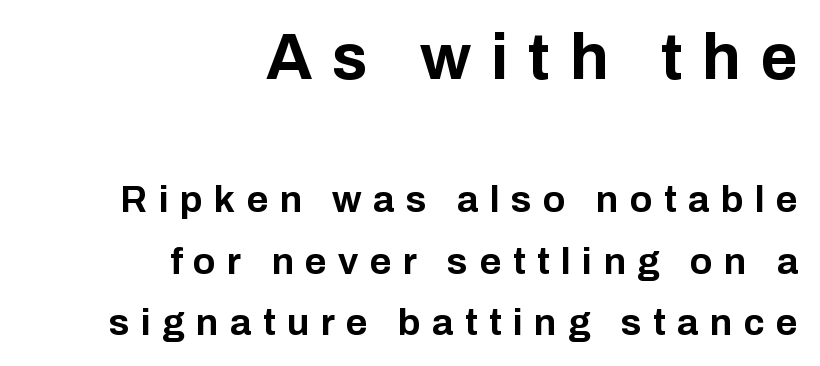
The image shows 64 px bold sans-serif type, upright; set right-aligned, normal line spacing (1.66x), unusually wide letter spacing (+0.31 em), not underlined; the first (top) block is 1.73x larger; low stroke contrast and a medium x-height.
